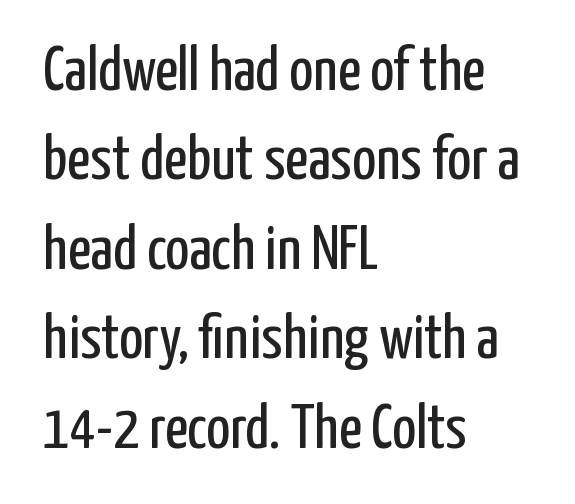
Q: Is the text bold? A: No.
Q: Is the text italic (slanted)? A: No, it is upright.
Q: Is the typeface a serif or a sans-serif typeface? A: Sans-serif.
Q: Is the text underlined? A: No.
Q: How is the paragraph aligned? A: Left-aligned.
Q: Is the spacing between letters normal or unusually wide? A: Normal.
Q: Is the spacing between lines tight, normal or loose? A: Normal.
Q: Width (condensed, normal, or wide)? A: Condensed.
Q: Stroke contrast? A: Low.
Q: x-height? A: Medium.
Q: Monospaced? A: No.
